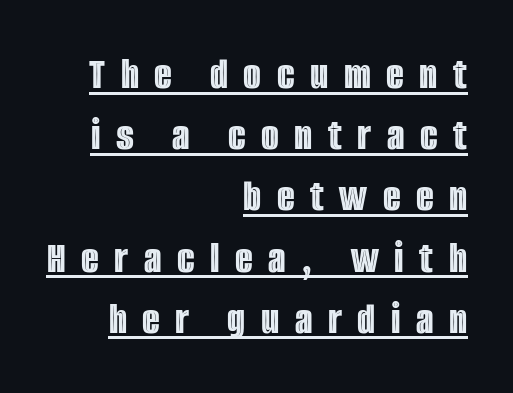
The image shows 46 px condensed type, upright; set right-aligned, normal line spacing (1.33x), unusually wide letter spacing (+0.34 em), underlined; a large x-height.
